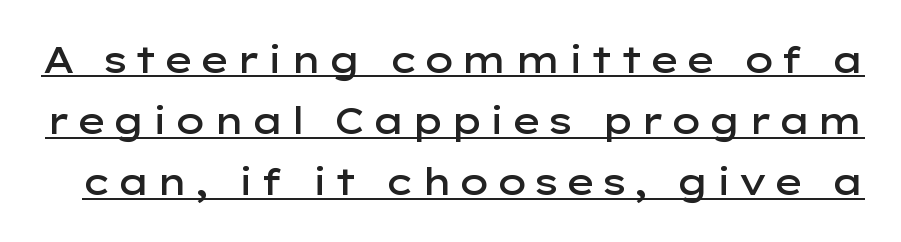
Grotesque or geometric, the face here clearly has no serifs. Leading: standard. You can tell it's not italic because the verticals are truly vertical. Emphasis by weight is partial: semibold. Spacing verdict: proportional, widths tailored to each character.
